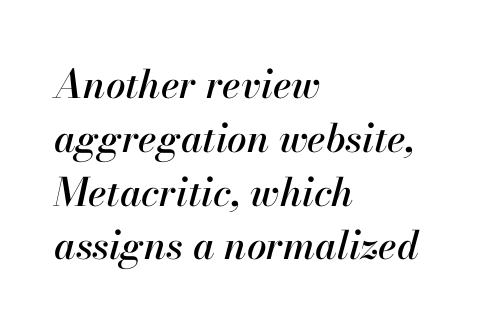
Q: Is the text italic (slanted)? A: Yes, it leans right by about 13 degrees.
Q: Is the text underlined? A: No.
Q: How is the paragraph aligned? A: Left-aligned.
Q: Is the spacing between letters normal or unusually wide? A: Normal.
Q: Is the spacing between lines tight, normal or loose? A: Normal.
Q: Width (condensed, normal, or wide)? A: Normal.
Q: Stroke contrast? A: High.
Q: x-height? A: Small.
Q: Monospaced? A: No.
